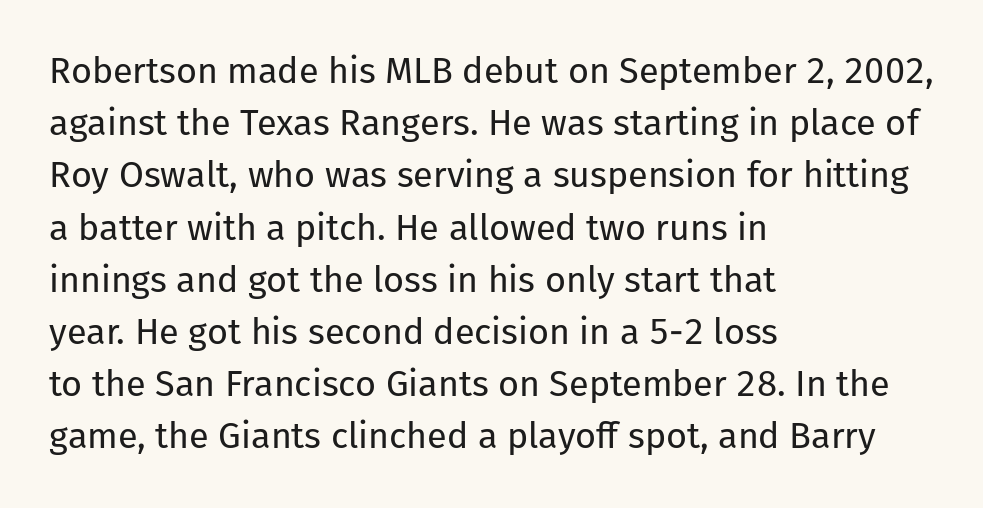
The image shows 36 px regular-weight sans-serif type, upright; set left-aligned, normal line spacing (1.45x), normal letter spacing, not underlined; low stroke contrast and a medium x-height.
